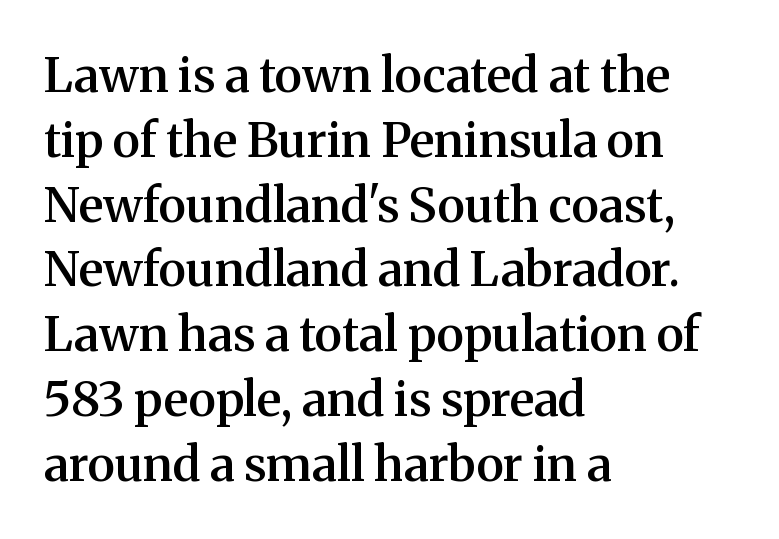
Q: Is the text bold? A: Semi-bold.
Q: Is the text italic (slanted)? A: No, it is upright.
Q: Is the typeface a serif or a sans-serif typeface? A: Serif.
Q: Is the text underlined? A: No.
Q: How is the paragraph aligned? A: Left-aligned.
Q: Is the spacing between letters normal or unusually wide? A: Normal.
Q: Is the spacing between lines tight, normal or loose? A: Normal.
Q: Width (condensed, normal, or wide)? A: Normal.
Q: Stroke contrast? A: Medium.
Q: x-height? A: Medium.
Q: Monospaced? A: No.
